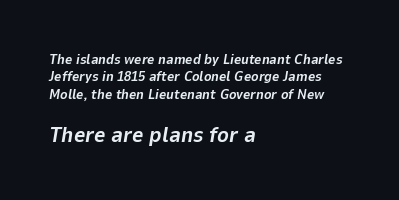
Q: Is the text bold? A: Yes.
Q: Is the text italic (slanted)? A: Yes, it leans right by about 9 degrees.
Q: Is the text underlined? A: No.
Q: How is the paragraph aligned? A: Left-aligned.
Q: Is the spacing between letters normal or unusually wide? A: Normal.
Q: Is the spacing between lines tight, normal or loose? A: Normal.
Q: Which block of text is set in a larger size, the first (top) or the second (bottom)? A: The second (bottom) one.
